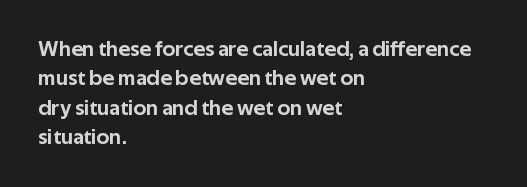
Q: Is the text italic (slanted)? A: No, it is upright.
Q: Is the text underlined? A: No.
Q: How is the paragraph aligned? A: Left-aligned.
Q: Is the spacing between letters normal or unusually wide? A: Normal.
Q: Is the spacing between lines tight, normal or loose? A: Normal.
